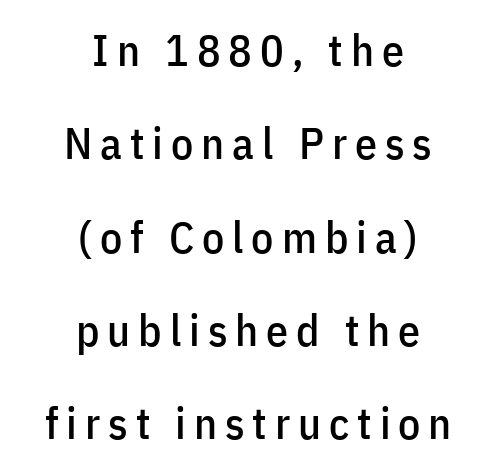
{"serif": "no", "italic": "no", "width": "condensed", "stroke_contrast": "low", "x_height": "medium", "monospaced": "no", "underline": "no", "align": "center", "line_spacing": "loose", "line_spacing_ratio": 2.12, "glyph_px": 44}
